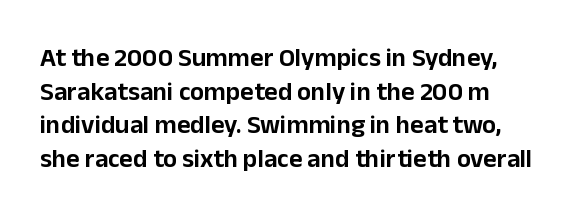
The image shows 26 px text type, upright; set left-aligned, normal line spacing (1.29x), normal letter spacing, not underlined.
